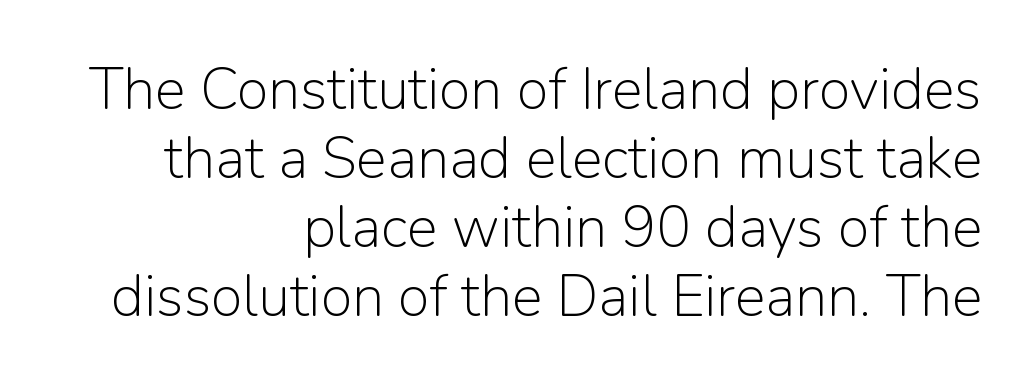
{"serif": "no", "italic": "no", "bold": "no", "weight": "light", "width": "normal", "stroke_contrast": "low", "x_height": "medium", "monospaced": "no", "underline": "no", "align": "right", "line_spacing_ratio": 1.19, "letter_spacing": "normal", "letter_spacing_em": 0.0, "glyph_px": 58}
